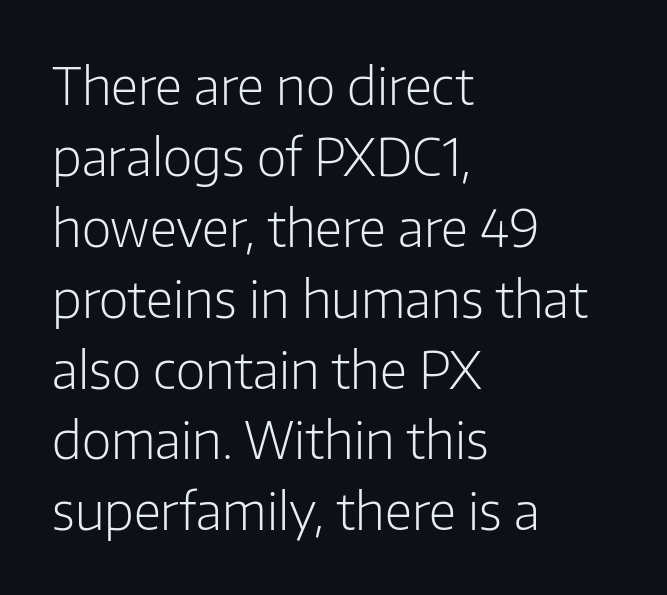
The image shows 51 px light sans-serif type, upright; set left-aligned, normal line spacing (1.39x), normal letter spacing, not underlined; low stroke contrast and a medium x-height.
